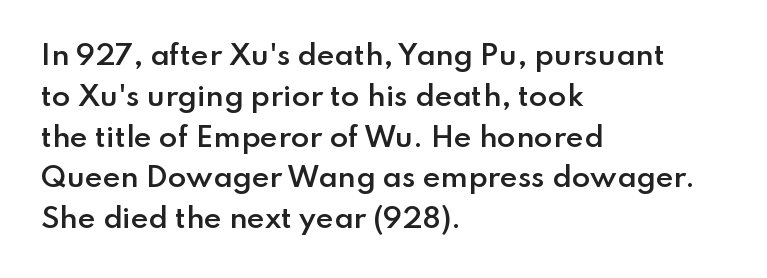
Compared with a centered layout, this one pins lines to the left instead. Compared with typical paragraphs, the rows here are spaced about the same. You can tell it's not italic because the verticals are truly vertical. Bare-footed words on every line. A fair bit of extra ink — the face is semibold, not bold.
